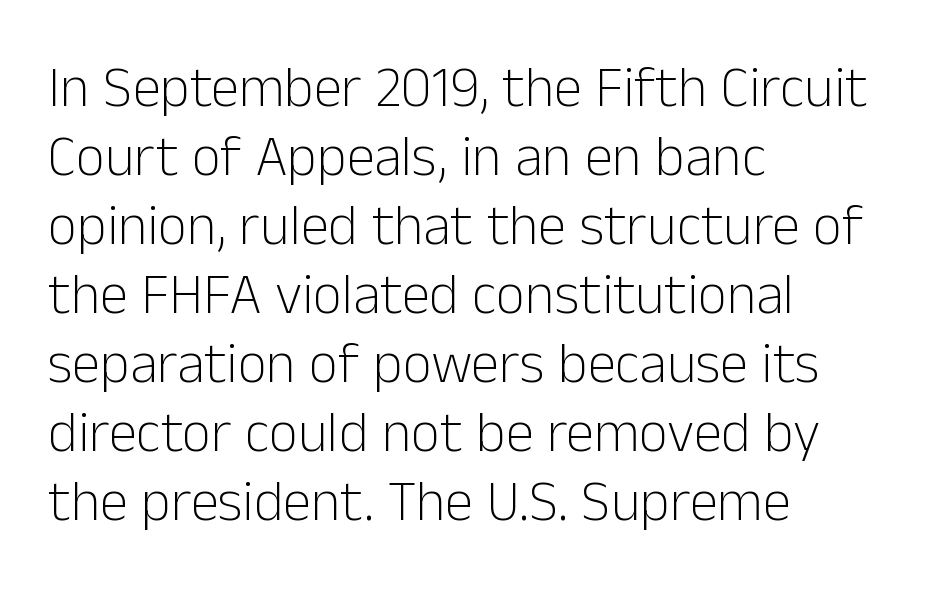
Q: Is the text bold? A: No.
Q: Is the text italic (slanted)? A: No, it is upright.
Q: Is the typeface a serif or a sans-serif typeface? A: Sans-serif.
Q: Is the text underlined? A: No.
Q: How is the paragraph aligned? A: Left-aligned.
Q: Is the spacing between letters normal or unusually wide? A: Normal.
Q: Width (condensed, normal, or wide)? A: Normal.
Q: Stroke contrast? A: Low.
Q: x-height? A: Medium.
Q: Monospaced? A: No.
